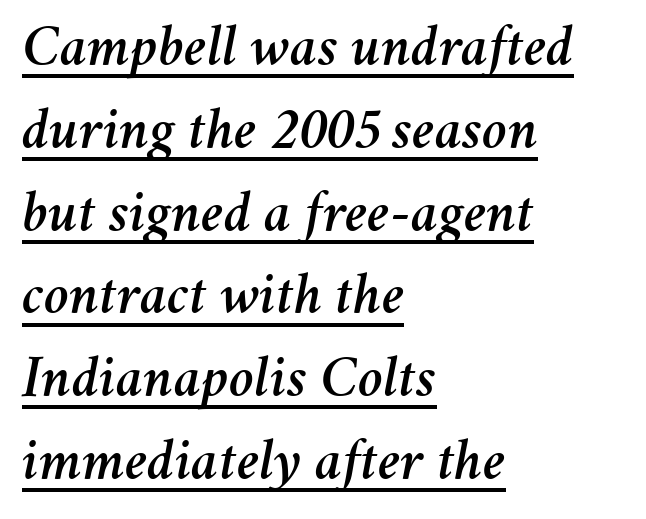
Q: Is the text italic (slanted)? A: Yes, it leans right by about 11 degrees.
Q: Is the text underlined? A: Yes.
Q: How is the paragraph aligned? A: Left-aligned.
Q: Is the spacing between letters normal or unusually wide? A: Normal.
Q: Is the spacing between lines tight, normal or loose? A: Normal.
Q: Width (condensed, normal, or wide)? A: Normal.
Q: Stroke contrast? A: Medium.
Q: x-height? A: Medium.
Q: Monospaced? A: No.
